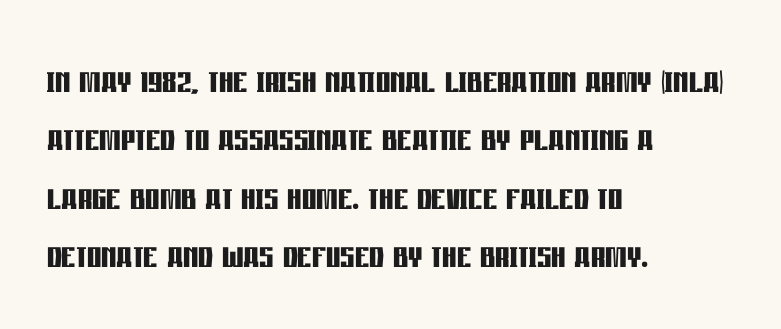
Q: Is the text bold? A: Yes.
Q: Is the text italic (slanted)? A: No, it is upright.
Q: Is the typeface a serif or a sans-serif typeface? A: Sans-serif.
Q: Is the text underlined? A: No.
Q: How is the paragraph aligned? A: Left-aligned.
Q: Is the spacing between letters normal or unusually wide? A: Normal.
Q: Is the spacing between lines tight, normal or loose? A: Normal.
Q: Width (condensed, normal, or wide)? A: Condensed.
Q: Stroke contrast? A: Low.
Q: x-height? A: Large.
Q: Monospaced? A: No.
